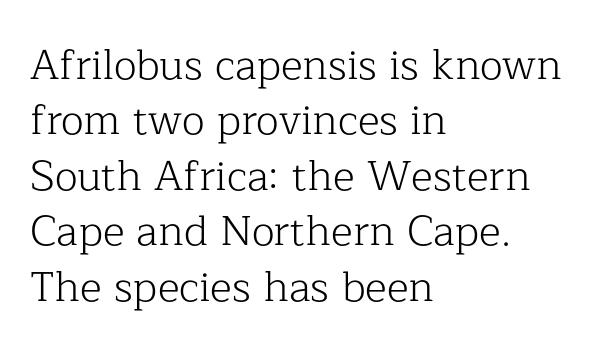
{"serif": "yes", "italic": "no", "bold": "no", "weight": "light", "width": "normal", "stroke_contrast": "low", "x_height": "medium", "monospaced": "no", "underline": "no", "align": "left", "line_spacing": "normal", "line_spacing_ratio": 1.32, "letter_spacing": "normal", "letter_spacing_em": 0.0, "glyph_px": 42}
